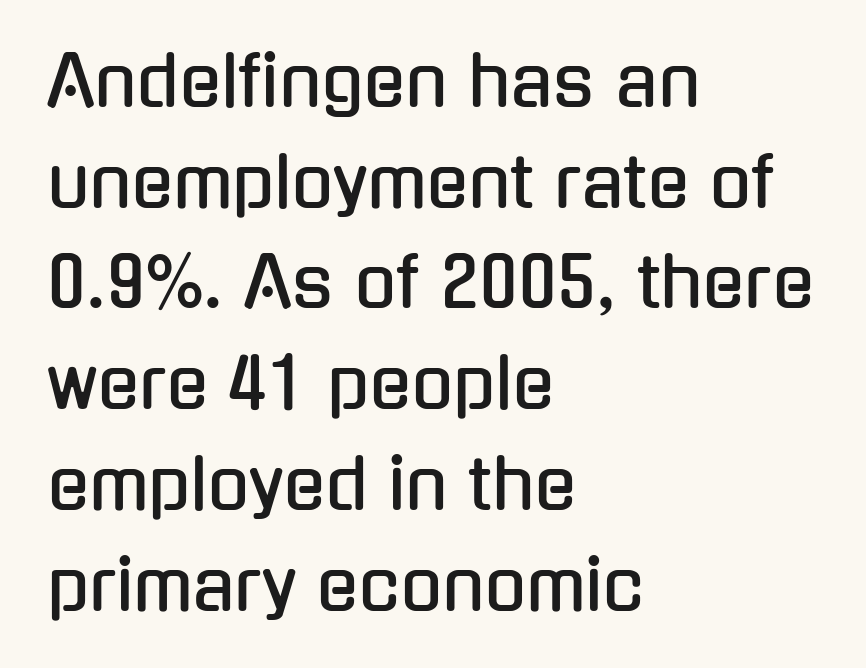
Do the characters align in a grid? No, the font is proportional. This sample uses a sans-serif face. Quick note: underline off. A student would call this left alignment; a typographer would say flush left, rag right. Spacing between characters is what you'd get straight out of the box. Regarding leading, the lines here are spaced in the standard way.
